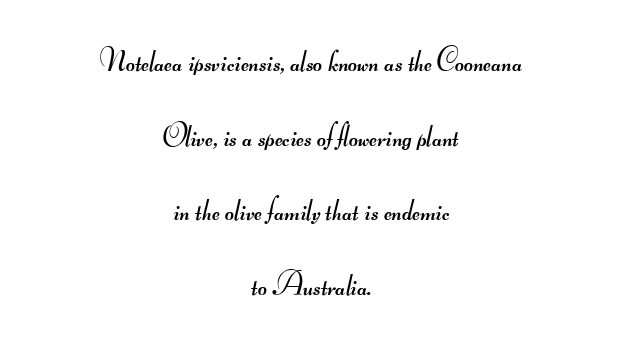
The image shows 31 px regular-weight, wide sans-serif type; set centered, loose line spacing (2.41x), normal letter spacing, not underlined; medium stroke contrast.
